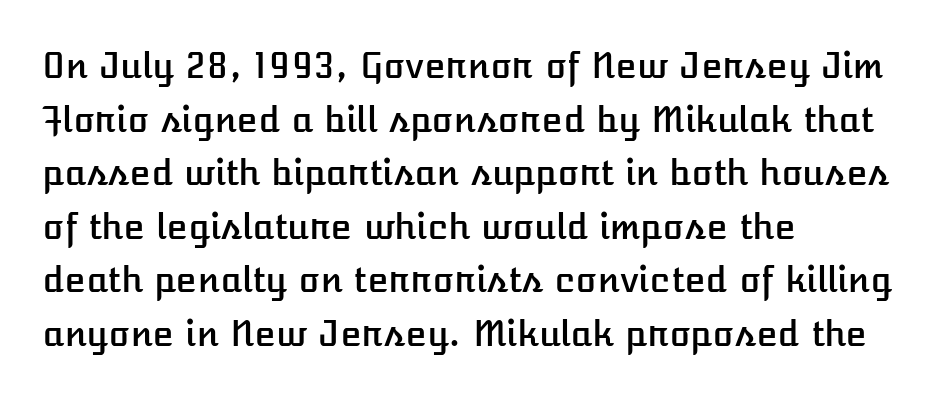
Q: Is the text italic (slanted)? A: No, it is upright.
Q: Is the text underlined? A: No.
Q: How is the paragraph aligned? A: Left-aligned.
Q: Is the spacing between letters normal or unusually wide? A: Normal.
Q: Is the spacing between lines tight, normal or loose? A: Normal.
Q: Width (condensed, normal, or wide)? A: Normal.
Q: Stroke contrast? A: Low.
Q: x-height? A: Medium.
Q: Monospaced? A: No.
